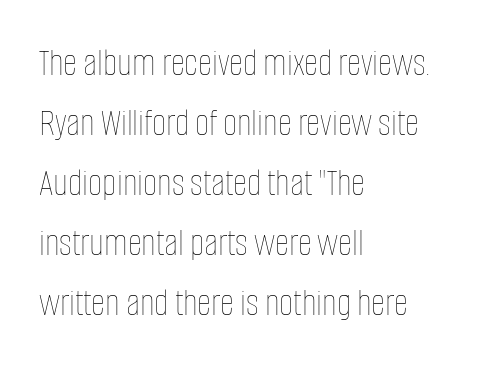
Q: Is the text bold? A: No.
Q: Is the text italic (slanted)? A: No, it is upright.
Q: Is the text underlined? A: No.
Q: How is the paragraph aligned? A: Left-aligned.
Q: Is the spacing between letters normal or unusually wide? A: Normal.
Q: Is the spacing between lines tight, normal or loose? A: Normal.
Q: Width (condensed, normal, or wide)? A: Condensed.
Q: Stroke contrast? A: Low.
Q: x-height? A: Large.
Q: Monospaced? A: No.
